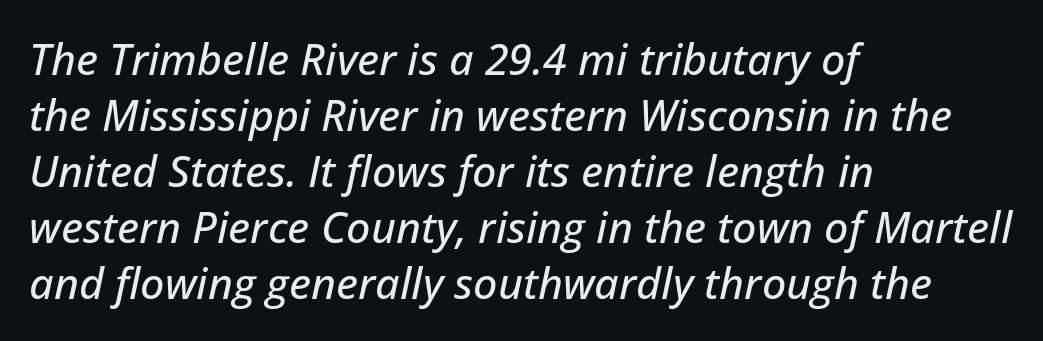
The image shows 43 px text type, italic (leaning right); set left-aligned, normal line spacing (1.3x), normal letter spacing, not underlined; low stroke contrast and a medium x-height.
